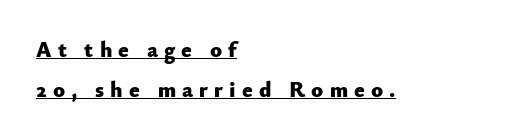
Q: Is the text bold? A: Yes.
Q: Is the text italic (slanted)? A: No, it is upright.
Q: Is the text underlined? A: Yes.
Q: How is the paragraph aligned? A: Left-aligned.
Q: Is the spacing between letters normal or unusually wide? A: Unusually wide.
